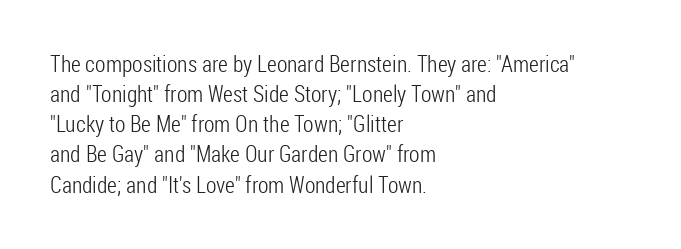
Q: Is the text bold? A: No.
Q: Is the text italic (slanted)? A: No, it is upright.
Q: Is the text underlined? A: No.
Q: How is the paragraph aligned? A: Left-aligned.
Q: Is the spacing between letters normal or unusually wide? A: Normal.
Q: Is the spacing between lines tight, normal or loose? A: Normal.
